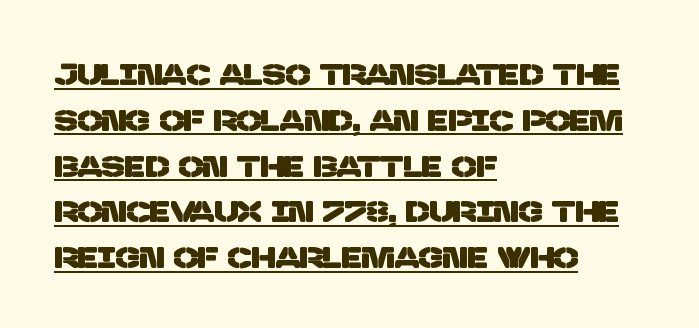
The image shows 29 px sans-serif type; set left-aligned, normal line spacing (1.58x), normal letter spacing, underlined; low stroke contrast and a large x-height.
